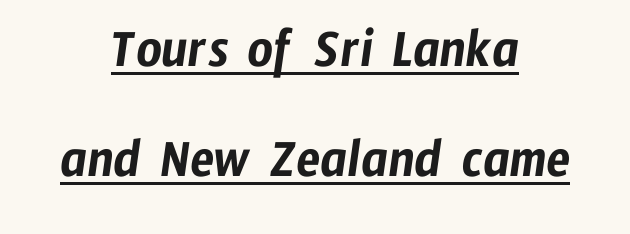
{"serif": "no", "width": "condensed", "stroke_contrast": "low", "x_height": "medium", "monospaced": "no", "underline": "yes", "align": "center", "line_spacing": "loose", "line_spacing_ratio": 1.96, "letter_spacing": "normal", "letter_spacing_em": 0.0, "glyph_px": 56}
